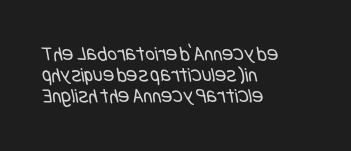
The image shows 21 px text type; set left-aligned, tight line spacing (1.01x), normal letter spacing, not underlined.
